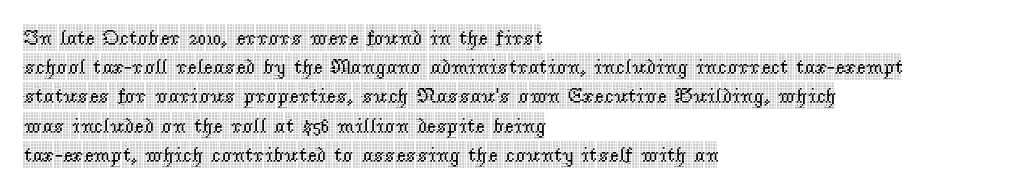
{"italic": "no", "underline": "no", "align": "left", "line_spacing": "normal", "line_spacing_ratio": 1.39, "letter_spacing": "normal", "letter_spacing_em": 0.0, "glyph_px": 21}
